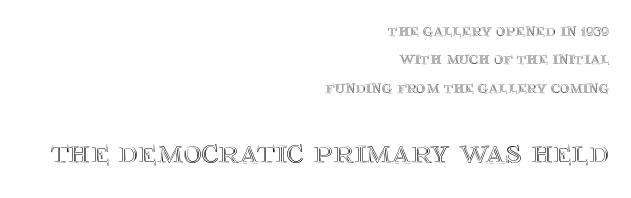
{"italic": "no", "width": "normal", "x_height": "large", "monospaced": "no", "underline": "no", "align": "right", "line_spacing": "normal", "line_spacing_ratio": 1.57, "letter_spacing": "normal", "letter_spacing_em": 0.0, "larger_block": "second", "size_ratio": 1.94, "glyph_px": 35}
